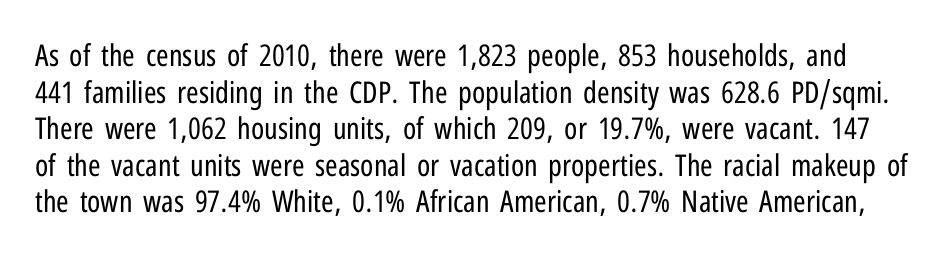
Q: Is the text bold? A: No.
Q: Is the text italic (slanted)? A: No, it is upright.
Q: Is the typeface a serif or a sans-serif typeface? A: Sans-serif.
Q: Is the text underlined? A: No.
Q: Is the spacing between letters normal or unusually wide? A: Normal.
Q: Width (condensed, normal, or wide)? A: Condensed.
Q: Stroke contrast? A: Low.
Q: x-height? A: Medium.
Q: Monospaced? A: No.
